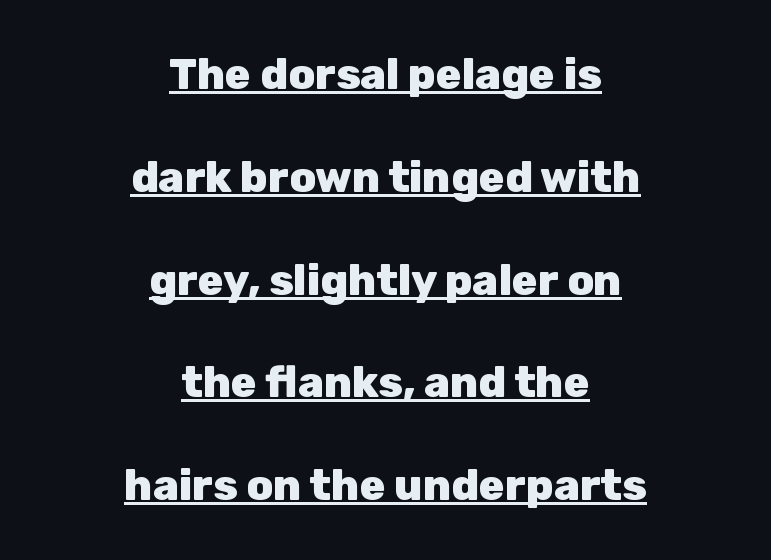
{"serif": "no", "italic": "no", "bold": "yes", "weight": "heavy", "width": "normal", "stroke_contrast": "low", "x_height": "medium", "monospaced": "no", "underline": "yes", "align": "center", "line_spacing": "loose", "line_spacing_ratio": 2.39, "letter_spacing": "normal", "letter_spacing_em": 0.0, "glyph_px": 43}
